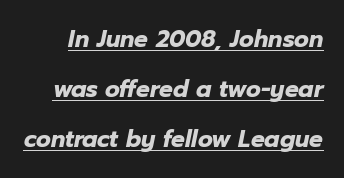
A rule runs beneath these lines of type. Does the leading feel generous? Absolutely, it's lavish. Slanted lettering throughout. Is the letter spacing exaggerated? No — it looks like the ordinary default. The sample has been set heavy, in full bold.
